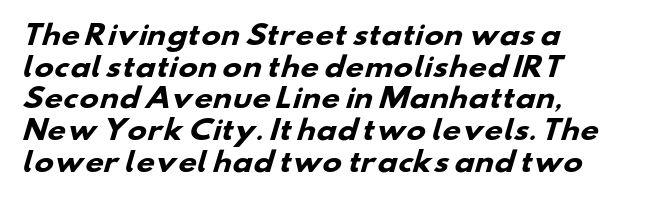
{"bold": "yes", "underline": "no", "align": "left", "line_spacing_ratio": 1.22, "letter_spacing": "normal", "letter_spacing_em": 0.0, "glyph_px": 26}
